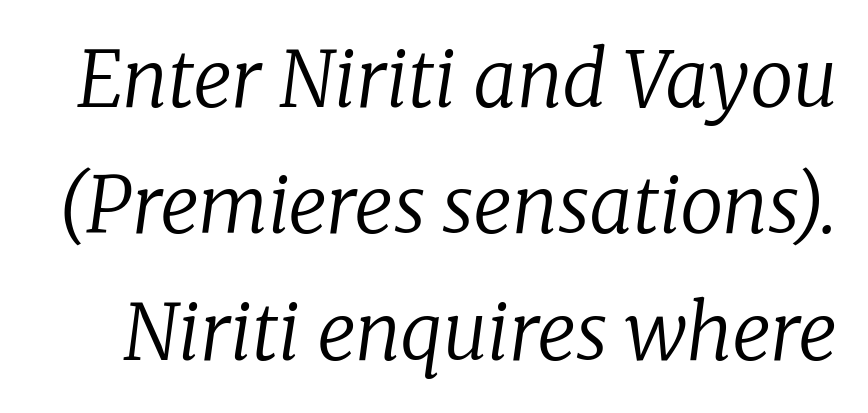
Compared with a typical body face, this is equally light or lighter still. The rendering uses natural spacing where letterforms have individual widths. Does the lettering tilt? It does — this is italic. In terms of leading, this rendering sits right in the middle. How are the letters spaced? Ordinarily, with no added tracking. Clear beneath every line of the passage.
